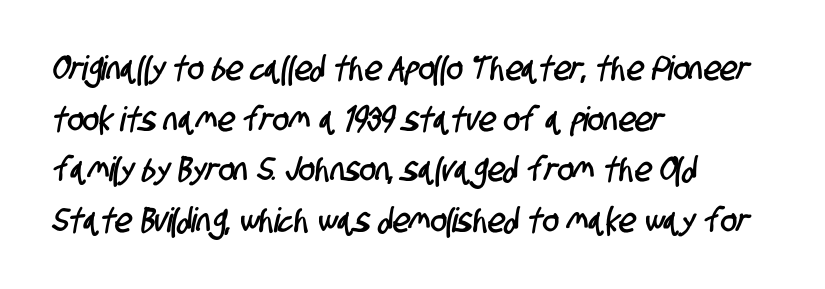
Q: Is the typeface a serif or a sans-serif typeface? A: Sans-serif.
Q: Is the text underlined? A: No.
Q: How is the paragraph aligned? A: Left-aligned.
Q: Is the spacing between letters normal or unusually wide? A: Normal.
Q: Is the spacing between lines tight, normal or loose? A: Normal.
Q: Width (condensed, normal, or wide)? A: Condensed.
Q: Stroke contrast? A: Low.
Q: x-height? A: Large.
Q: Monospaced? A: No.
